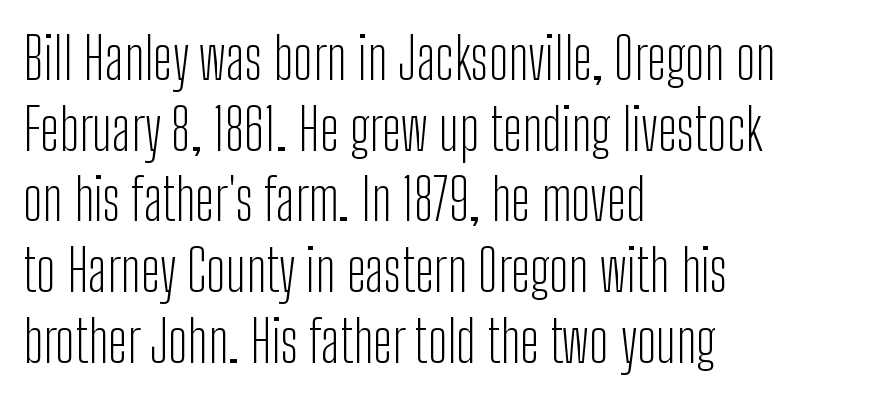
Q: Is the text bold? A: No.
Q: Is the text italic (slanted)? A: No, it is upright.
Q: Is the typeface a serif or a sans-serif typeface? A: Sans-serif.
Q: Is the text underlined? A: No.
Q: How is the paragraph aligned? A: Left-aligned.
Q: Is the spacing between letters normal or unusually wide? A: Normal.
Q: Width (condensed, normal, or wide)? A: Condensed.
Q: Stroke contrast? A: Low.
Q: x-height? A: Medium.
Q: Monospaced? A: No.
